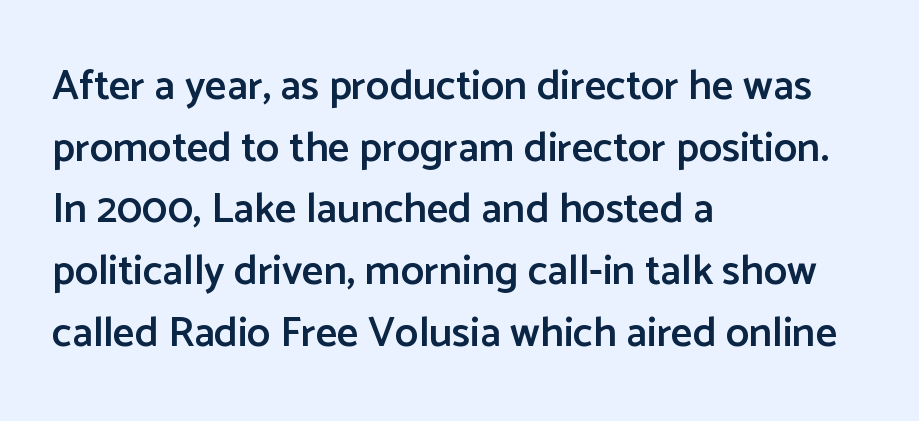
The font family rendered here belongs to the sans-serif group. The face used here is proportionally spaced, like ordinary book or web type. The letters are semibold — heavier than regular but short of a full bold. Caption: standard tracking, unaltered. Teacher's note: observe the even left margin — that is flush-left alignment. Italic: no, the glyphs are upright roman.
